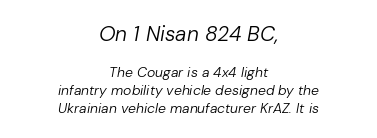
Large over small — that's the arrangement of the two blocks here. Neither beginnings nor endings align; midpoints do. Anything drawn beneath the words? Only blank space. Summary of weight: not heavy and not bold. The font's italic variant was chosen for this text.
